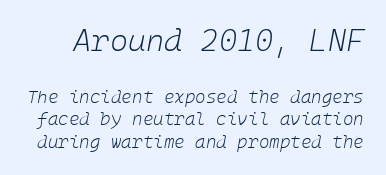
Tall strokes in this sample are angled rather than plumb. What stands out about the letter spacing? Nothing — it is the standard amount. Anything drawn beneath the words? Only blank space. Regarding leading, the lines here are spaced in the standard way. Vertical stems look standard width or narrower in stroke. The initial chunk of copy outweighs the following chunk in type size.
